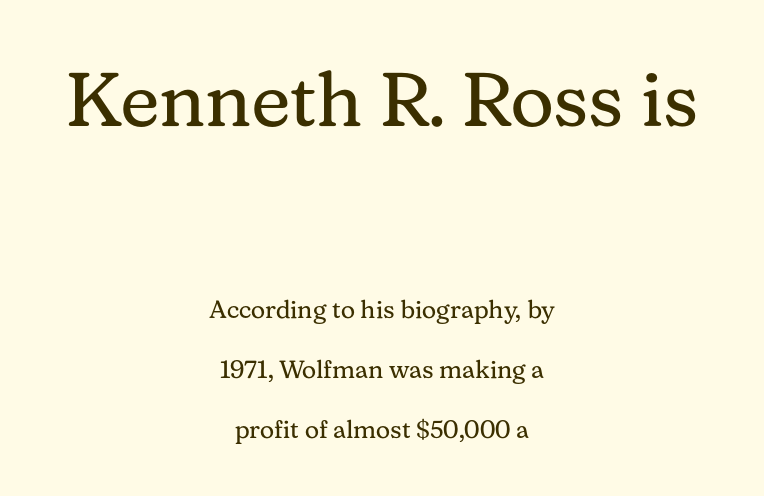
Visually the block forms a symmetrical silhouette, jagged on both flanks. This rendering employs a face with finishing strokes, i.e., a serif. Line spacing here is loose. These lines are rendered in a variable-pitch font. You get the large type first, then a drop to smaller type.
